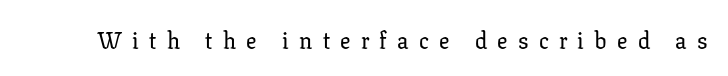
Q: Is the text italic (slanted)? A: No, it is upright.
Q: Is the text underlined? A: No.
Q: Is the spacing between letters normal or unusually wide? A: Unusually wide.
